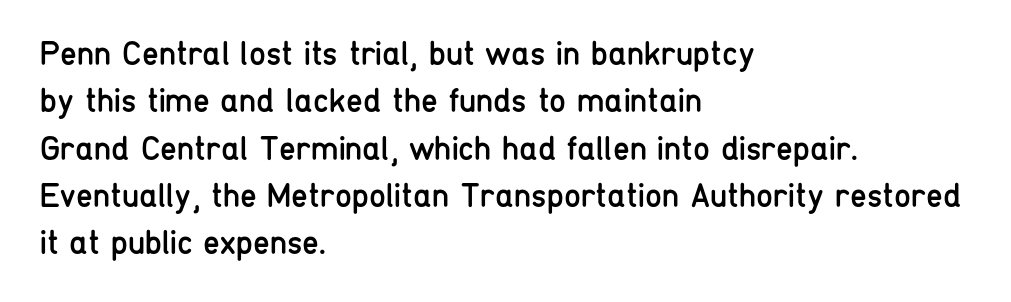
Spacing verdict: proportional, widths tailored to each character. Nobody touched the tracking dial on this one. Anything drawn beneath the words? Only blank space. The characters display no serif detailing; their extremities are plain.
